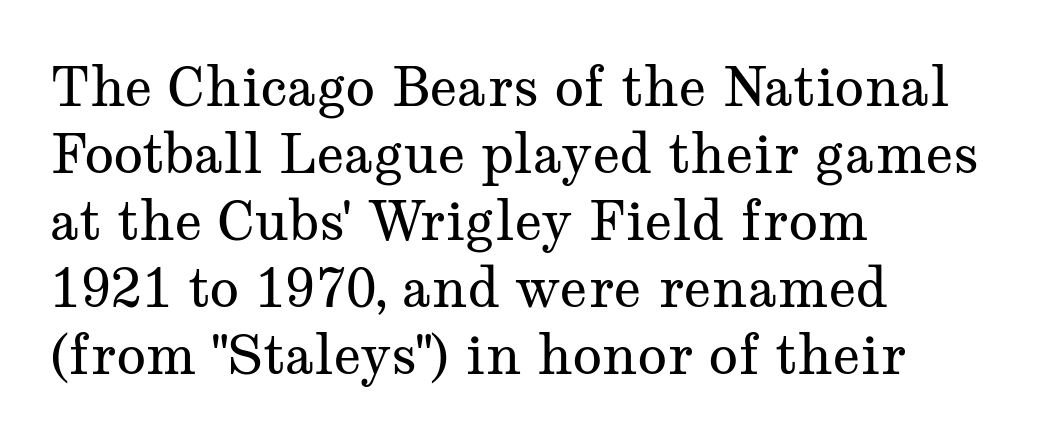
Q: Is the text bold? A: No.
Q: Is the text italic (slanted)? A: No, it is upright.
Q: Is the typeface a serif or a sans-serif typeface? A: Serif.
Q: Is the text underlined? A: No.
Q: How is the paragraph aligned? A: Left-aligned.
Q: Is the spacing between letters normal or unusually wide? A: Normal.
Q: Width (condensed, normal, or wide)? A: Wide.
Q: Stroke contrast? A: Medium.
Q: x-height? A: Medium.
Q: Monospaced? A: No.
